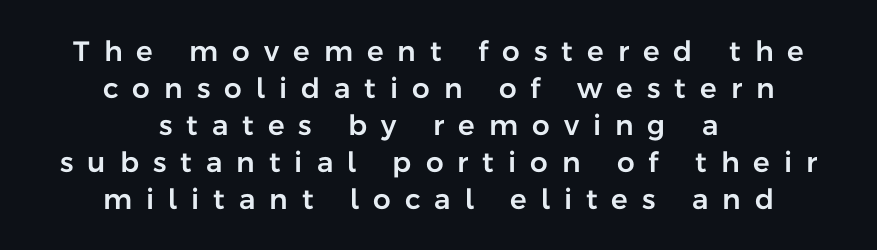
{"serif": "no", "italic": "no", "width": "normal", "stroke_contrast": "low", "x_height": "medium", "monospaced": "no", "underline": "no", "align": "center", "line_spacing": "normal", "line_spacing_ratio": 1.32, "letter_spacing": "wide", "letter_spacing_em": 0.5, "glyph_px": 28}
